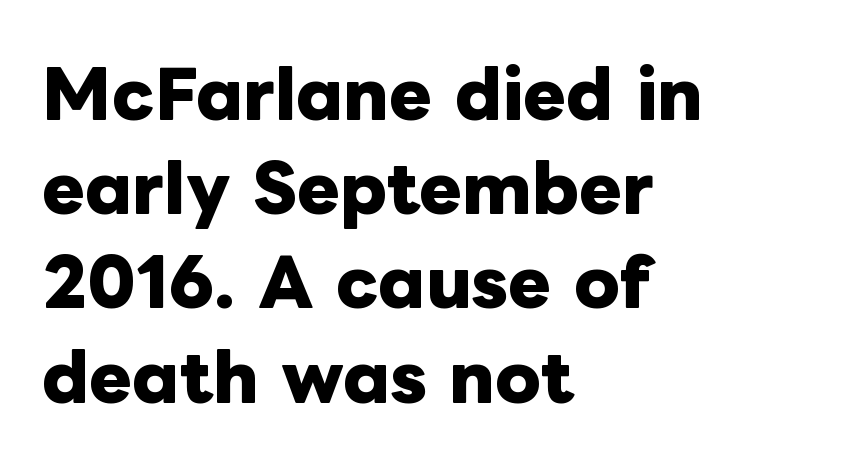
This sample has the flowing, uneven cadence of proportional lettering. Caption: standard tracking, unaltered. The passage is arranged the way most books set body copy — flush left. Each row of text sits above clean, open space.
